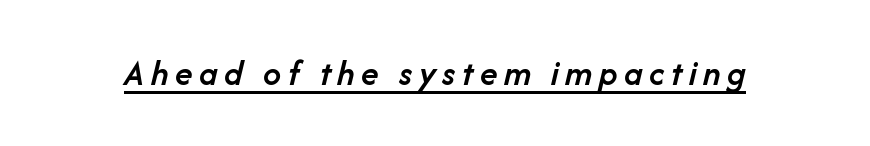
The passage shown is typed in a proportional face where columns would drift. You can see a thin bar hugging the bottom of the glyphs. Typesetter's note: demi weight, one step under bold. Slant detected: the letters are inclined.
